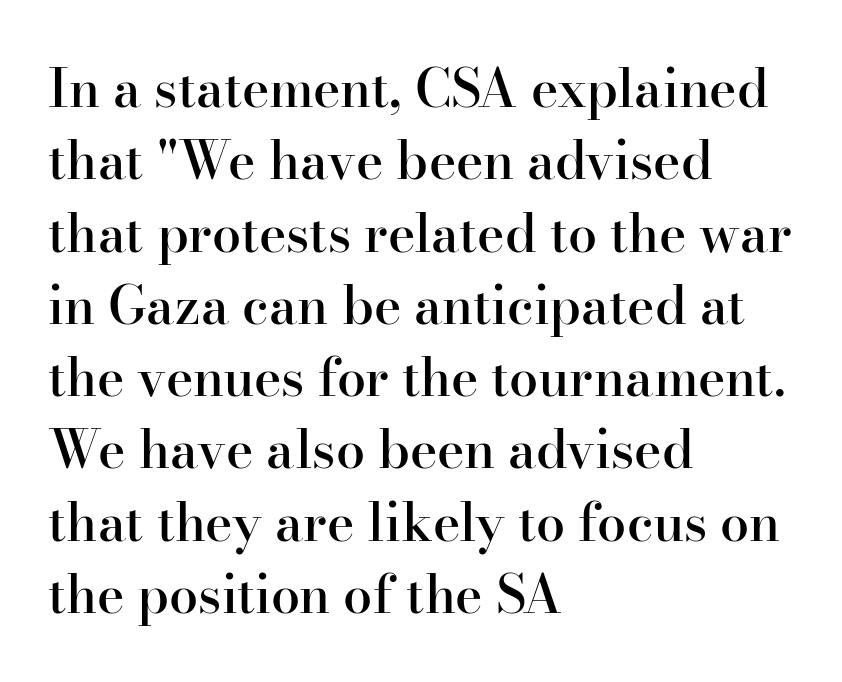
{"serif": "yes", "italic": "no", "bold": "semi", "weight": "semibold", "width": "normal", "stroke_contrast": "high", "x_height": "small", "monospaced": "no", "underline": "no", "align": "left", "line_spacing": "normal", "line_spacing_ratio": 1.39, "letter_spacing": "normal", "letter_spacing_em": 0.0, "glyph_px": 52}
